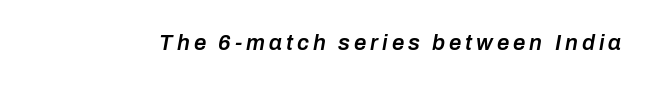
The image shows 22 px text type, italic (leaning right); set not underlined.
